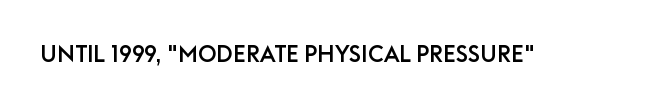
Q: Is the text italic (slanted)? A: No, it is upright.
Q: Is the text underlined? A: No.
Q: Is the spacing between letters normal or unusually wide? A: Normal.
